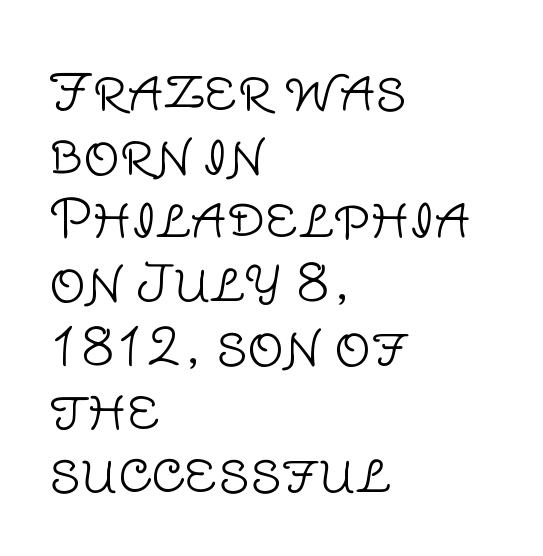
Check the space under the baseline: it is left empty. Note the varied advance widths — an 'i' is clearly narrower than an 'm'. The compositor pushed each line to the left boundary. To sum up the face: it is a sans, with no serifs. No extra tracking has been applied to these lines.
